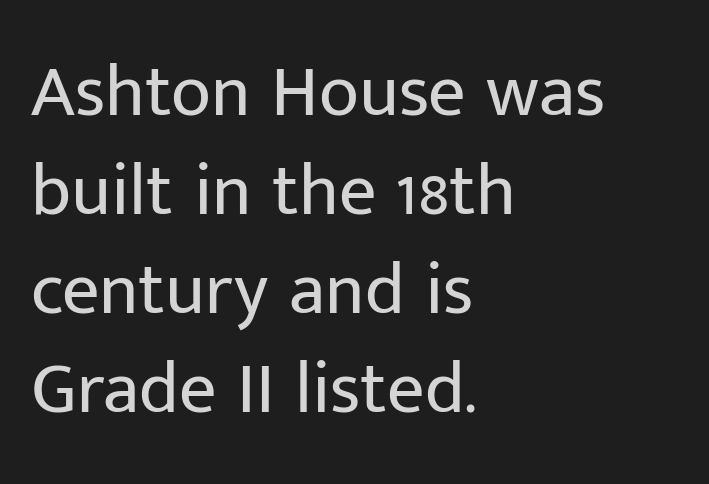
{"serif": "no", "italic": "no", "bold": "no", "weight": "regular", "width": "normal", "stroke_contrast": "low", "x_height": "medium", "monospaced": "no", "underline": "no", "align": "left", "line_spacing": "normal", "line_spacing_ratio": 1.34, "letter_spacing": "normal", "letter_spacing_em": 0.0, "glyph_px": 74}
